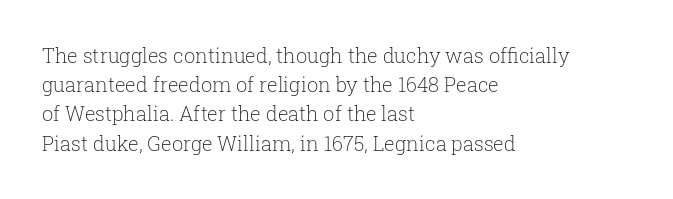
The image shows 20 px text type, upright; set left-aligned, normal line spacing (1.46x), normal letter spacing, not underlined.
